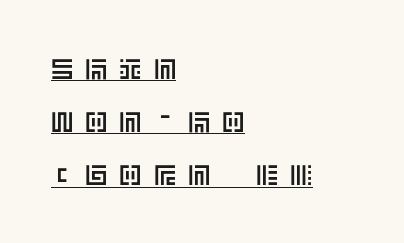
The passage is arranged the way most books set body copy — flush left. It's the straight-up-and-down kind of type. Caption: lettering with a line underneath. Spacing between characters has been opened up far beyond the box default. Successive baselines arrive slowly, with a big drop between each.
